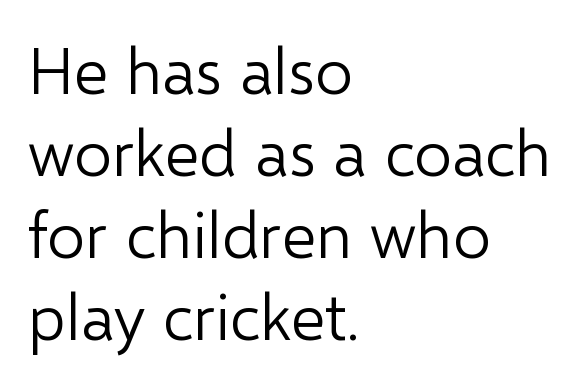
Designer's note — italics off, roman on. The typeface has the unassuming heft of standard copy or less. The paragraph has a hard left edge and a soft right edge. The rendering shows plain stroke endings on the letterforms — a sans-serif design.
